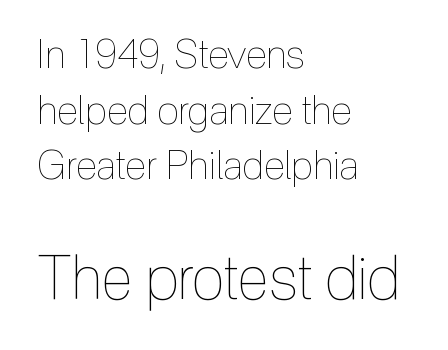
If you drew a line through each stem, it would be perfectly vertical. The characters are drawn with everyday or finer stroke widths. Varying glyph widths throughout — classic text-font behaviour. Plain, unruled lines of type. Is the letter spacing exaggerated? No — it looks like the ordinary default. The line-height multiplier appears to be the usual default.
